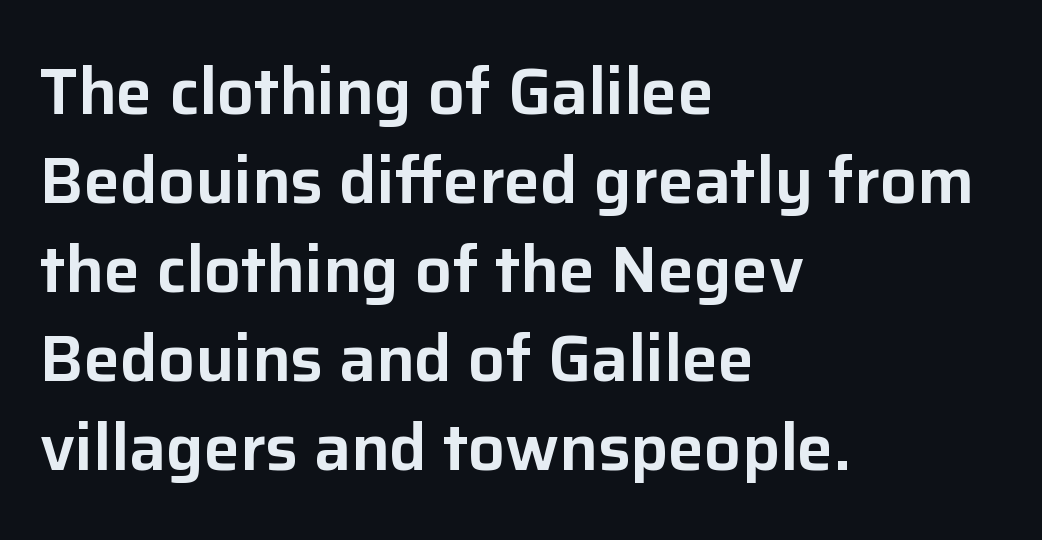
{"serif": "no", "italic": "no", "width": "normal", "stroke_contrast": "low", "x_height": "medium", "monospaced": "no", "underline": "no", "align": "left", "line_spacing": "normal", "line_spacing_ratio": 1.37, "letter_spacing": "normal", "letter_spacing_em": 0.0, "glyph_px": 65}
